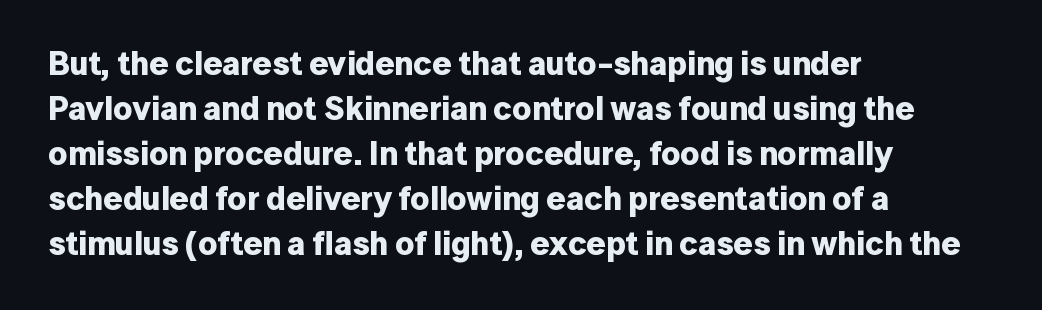
Q: Is the text bold? A: Yes.
Q: Is the text italic (slanted)? A: No, it is upright.
Q: Is the typeface a serif or a sans-serif typeface? A: Sans-serif.
Q: Is the text underlined? A: No.
Q: How is the paragraph aligned? A: Left-aligned.
Q: Is the spacing between letters normal or unusually wide? A: Normal.
Q: Is the spacing between lines tight, normal or loose? A: Normal.
Q: Width (condensed, normal, or wide)? A: Normal.
Q: Stroke contrast? A: Low.
Q: x-height? A: Medium.
Q: Monospaced? A: No.
